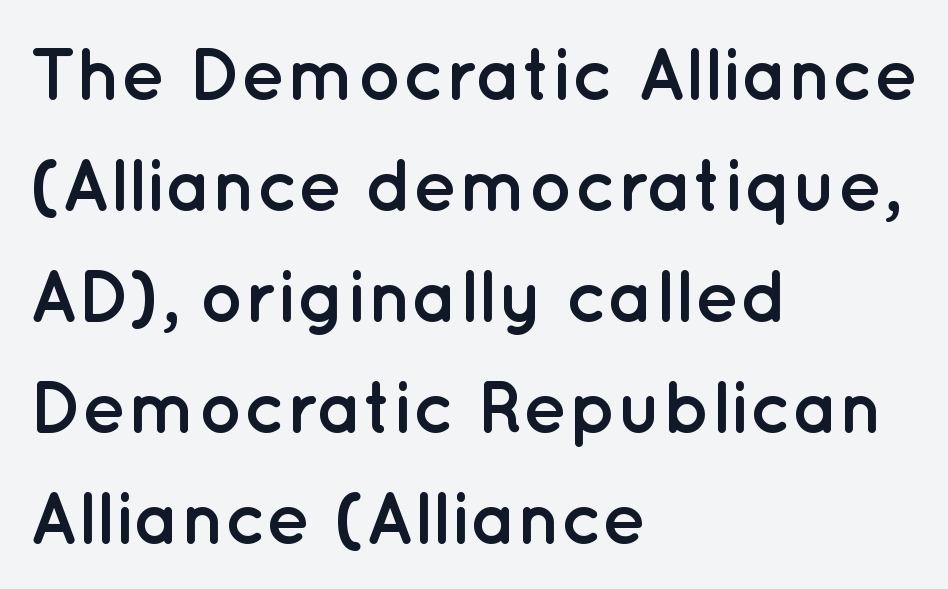
{"serif": "no", "italic": "no", "bold": "yes", "weight": "semibold", "width": "normal", "stroke_contrast": "low", "x_height": "medium", "monospaced": "no", "underline": "no", "align": "left", "line_spacing": "normal", "line_spacing_ratio": 1.5, "letter_spacing": "normal", "letter_spacing_em": 0.0, "glyph_px": 74}
